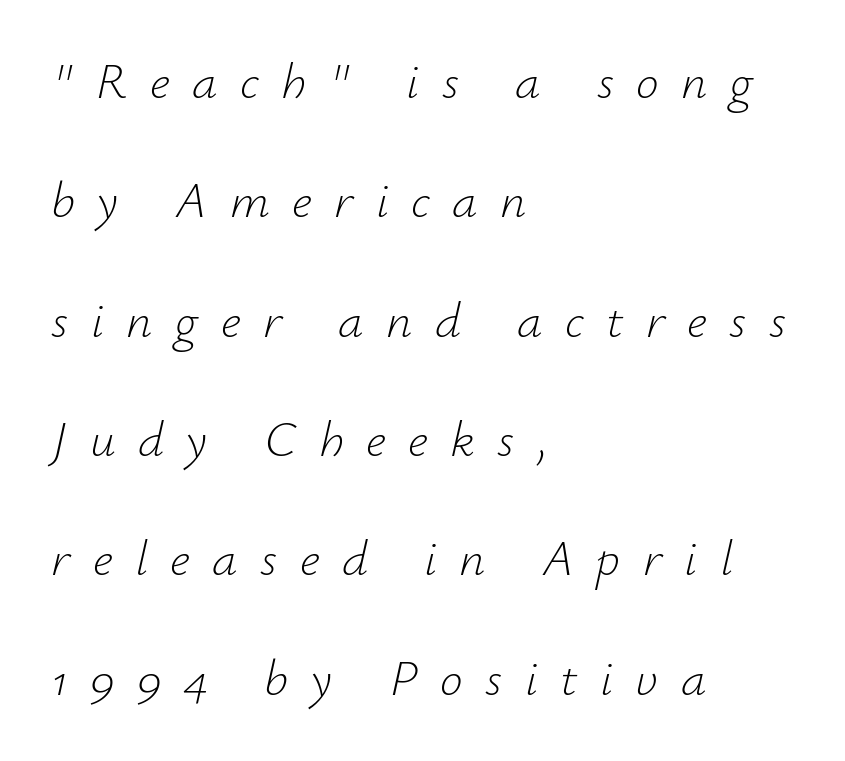
{"italic": "yes", "lean": "right", "slant_degrees": 12, "bold": "no", "weight": "light", "width": "normal", "stroke_contrast": "low", "x_height": "small", "monospaced": "no", "underline": "no", "align": "left", "line_spacing": "loose", "line_spacing_ratio": 2.34, "letter_spacing": "wide", "letter_spacing_em": 0.44, "glyph_px": 51}
